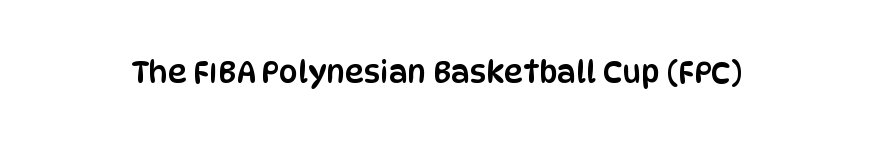
Italic: no, the glyphs are upright roman. You could not count columns in this text — the font is proportionally spaced. Between one letter and the next there's only the usual sliver of space. Type style note: lacks serifs.
